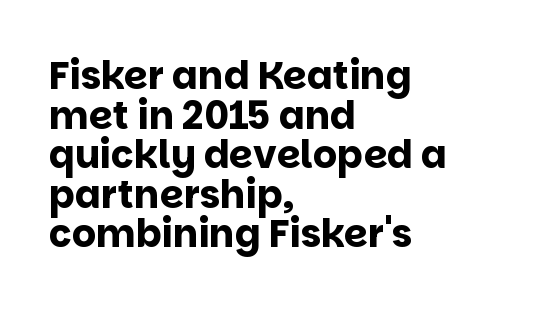
A clean baseline with only descenders dipping below it. Teacher's note: observe the even left margin — that is flush-left alignment. Do the characters align in a grid? No, the font is proportional. A typesetter would call this zero additional tracking. Does the type have serifs? No, each stem ends abruptly. A typesetter would call this leading minimal, almost set solid.
